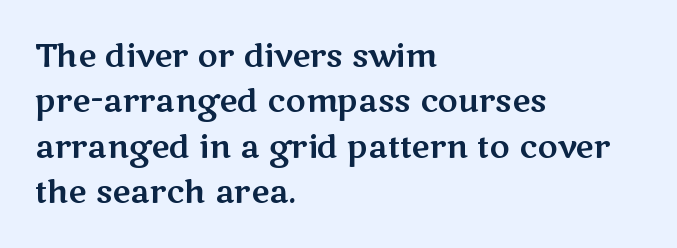
{"serif": "no", "italic": "no", "width": "wide", "stroke_contrast": "medium", "x_height": "medium", "monospaced": "no", "underline": "no", "align": "left", "line_spacing": "normal", "line_spacing_ratio": 1.46, "letter_spacing": "normal", "letter_spacing_em": 0.0, "glyph_px": 31}
